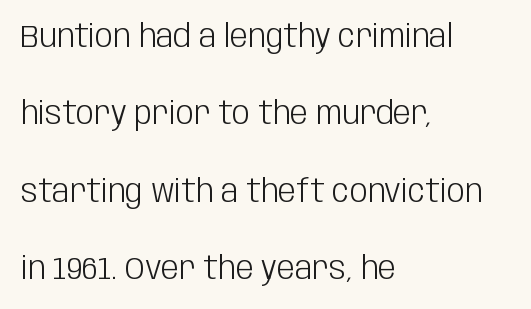
Q: Is the text bold? A: No.
Q: Is the text italic (slanted)? A: No, it is upright.
Q: Is the typeface a serif or a sans-serif typeface? A: Sans-serif.
Q: Is the text underlined? A: No.
Q: How is the paragraph aligned? A: Left-aligned.
Q: Is the spacing between letters normal or unusually wide? A: Normal.
Q: Is the spacing between lines tight, normal or loose? A: Loose.
Q: Width (condensed, normal, or wide)? A: Condensed.
Q: Stroke contrast? A: Low.
Q: x-height? A: Large.
Q: Monospaced? A: No.
